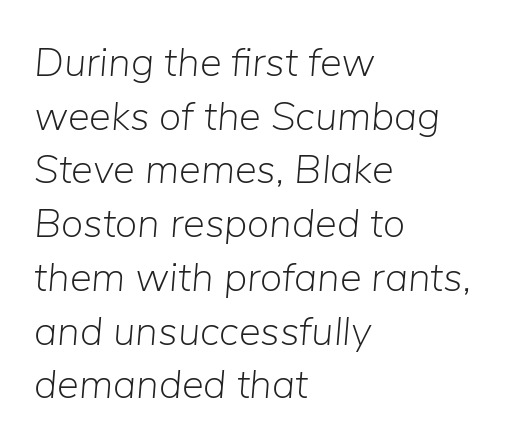
The rendering anchors every line to the left-hand side. Standard letterfit; no display-style spreading of the glyphs. Looking at the ascenders, they clearly lean. Character widths vary here, with narrow letters taking less room than wide ones. Line spacing here is normal.
